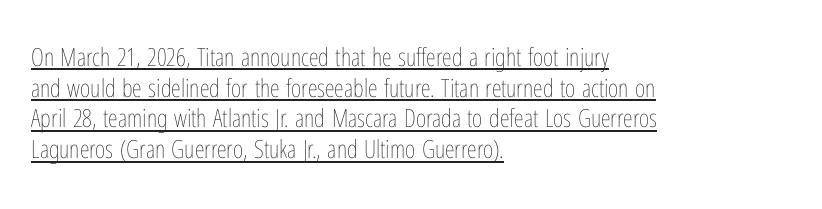
Q: Is the text bold? A: No.
Q: Is the text italic (slanted)? A: No, it is upright.
Q: Is the text underlined? A: Yes.
Q: How is the paragraph aligned? A: Left-aligned.
Q: Is the spacing between letters normal or unusually wide? A: Normal.
